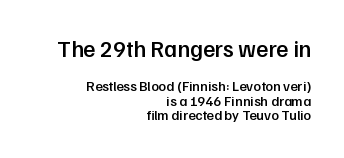
The image shows 23 px text type, upright; set right-aligned, tight line spacing (1.06x), normal letter spacing, not underlined; the first (top) block is 1.64x larger.
